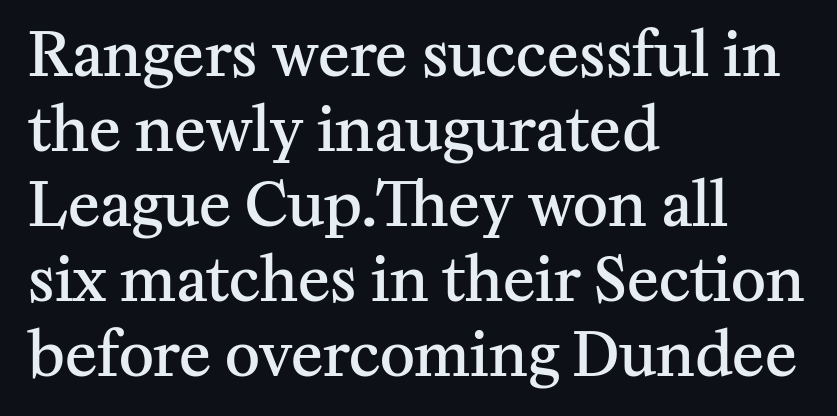
{"serif": "yes", "italic": "no", "bold": "semi", "weight": "semibold", "width": "normal", "stroke_contrast": "medium", "x_height": "medium", "monospaced": "no", "underline": "no", "align": "left", "line_spacing": "normal", "line_spacing_ratio": 1.25, "letter_spacing": "normal", "letter_spacing_em": 0.0, "glyph_px": 60}
